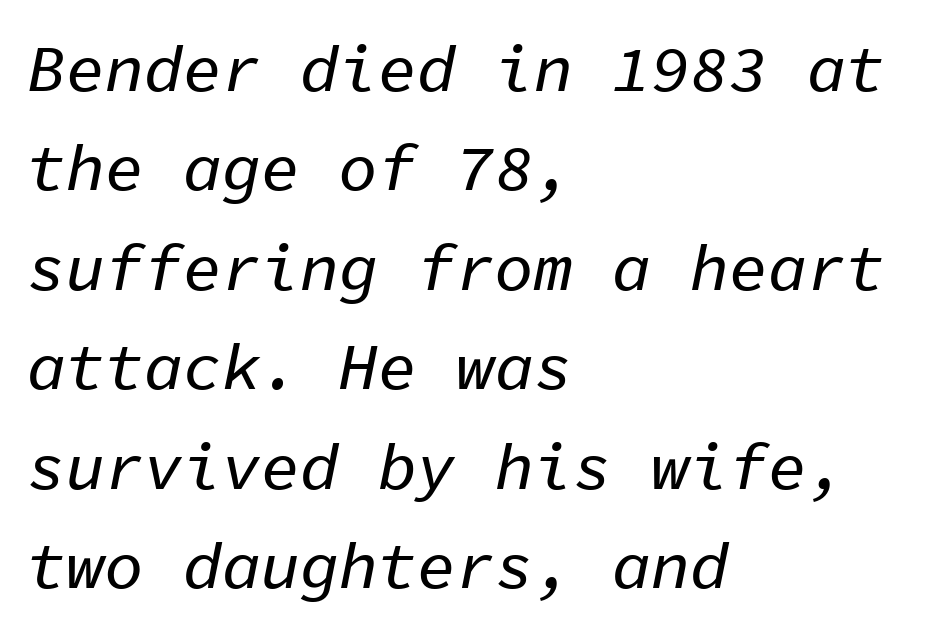
{"italic": "yes", "lean": "right", "slant_degrees": 11, "width": "normal", "stroke_contrast": "low", "x_height": "medium", "monospaced": "yes", "underline": "no", "align": "left", "line_spacing": "normal", "line_spacing_ratio": 1.53, "letter_spacing": "normal", "letter_spacing_em": 0.0, "glyph_px": 65}
